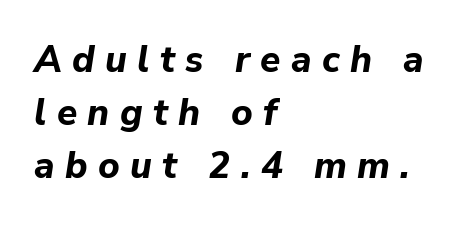
Whoever set this chose a conventional vertical rhythm. Yep, that's italic — everything's leaning. Unmarked baselines from the first word to the last. The face used here is proportionally spaced, like ordinary book or web type. How are the letters spaced? Widely, with obvious added tracking.
